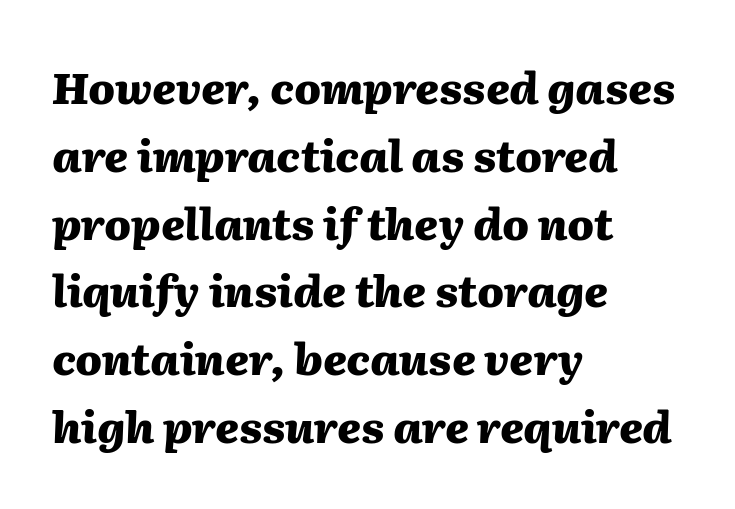
These lines stack with their left ends in a neat column. Nobody drew a line under any word here. Heavy, bold letterforms. Compared with ordinary roman type, these characters are visibly tilted. Leading: standard. Characters follow at the spacing the type designer built in.
